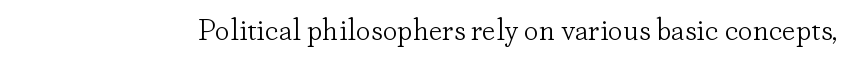
{"serif": "yes", "italic": "no", "bold": "no", "weight": "light", "width": "normal", "stroke_contrast": "low", "x_height": "small", "monospaced": "no", "underline": "no", "letter_spacing": "normal", "letter_spacing_em": 0.0, "glyph_px": 30}
